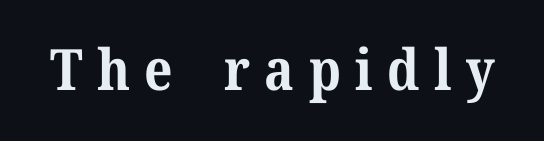
The image shows 57 px bold serif type, upright; set unusually wide letter spacing (+0.25 em), not underlined; medium stroke contrast and a medium x-height.
